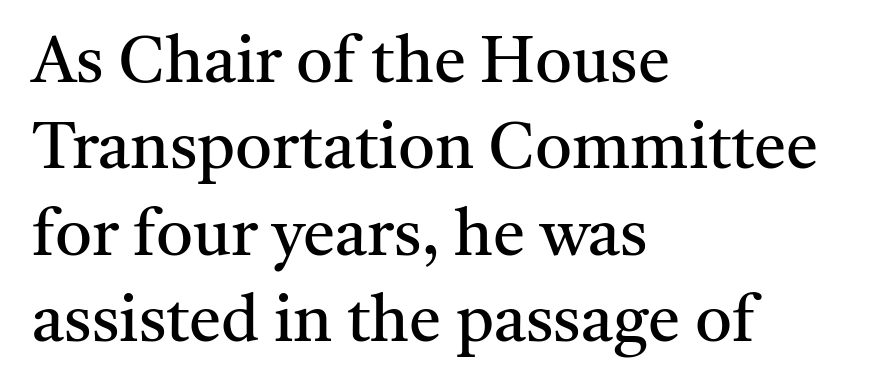
The characters are drawn with everyday or finer stroke widths. Here the designer chose a conventional face with non-uniform glyph widths. Bare-footed words on every line. Does the lettering tilt? It doesn't — this is upright.
